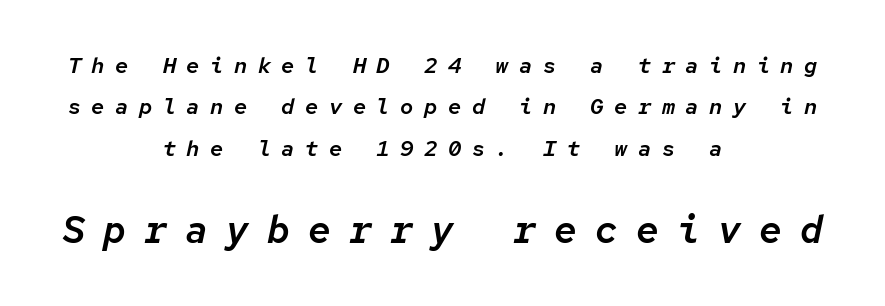
Q: Is the text italic (slanted)? A: Yes, it leans right by about 12 degrees.
Q: Is the text underlined? A: No.
Q: How is the paragraph aligned? A: Centered.
Q: Is the spacing between letters normal or unusually wide? A: Unusually wide.
Q: Which block of text is set in a larger size, the first (top) or the second (bottom)? A: The second (bottom) one.
Q: Width (condensed, normal, or wide)? A: Normal.
Q: Stroke contrast? A: Low.
Q: x-height? A: Medium.
Q: Monospaced? A: Yes.
